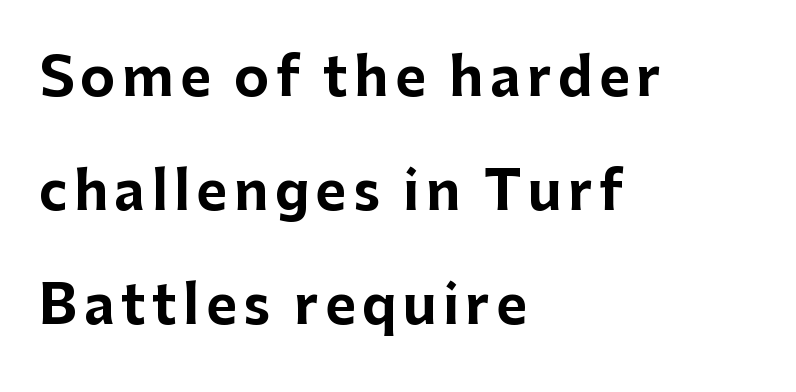
The image shows 53 px bold sans-serif type, upright; set left-aligned, loose line spacing (2.15x), not underlined; low stroke contrast and a medium x-height.
